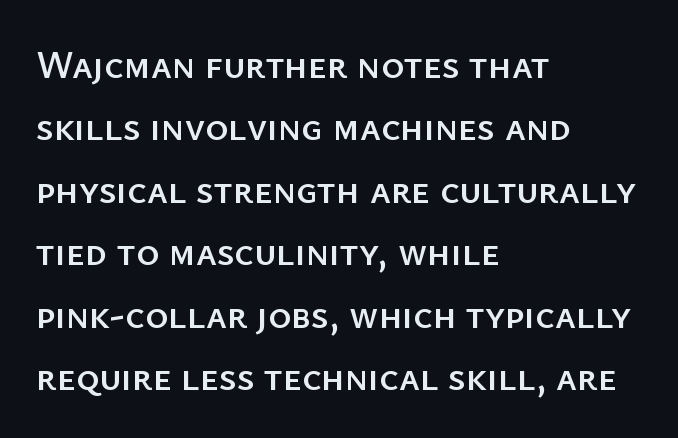
Q: Is the text italic (slanted)? A: No, it is upright.
Q: Is the typeface a serif or a sans-serif typeface? A: Sans-serif.
Q: Is the text underlined? A: No.
Q: How is the paragraph aligned? A: Left-aligned.
Q: Is the spacing between letters normal or unusually wide? A: Normal.
Q: Is the spacing between lines tight, normal or loose? A: Normal.
Q: Width (condensed, normal, or wide)? A: Normal.
Q: Stroke contrast? A: Low.
Q: x-height? A: Medium.
Q: Monospaced? A: No.
